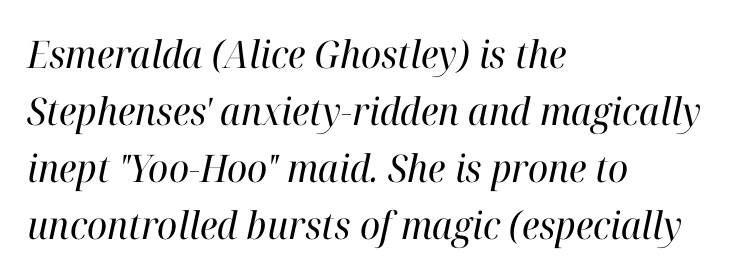
The horizontal fit of the characters is conventional and even. Note the varied advance widths — an 'i' is clearly narrower than an 'm'. The typeface has the unassuming heft of standard copy or less. Underline: absent. The letters carry serifs — small finishing strokes at the ends of their stems.
